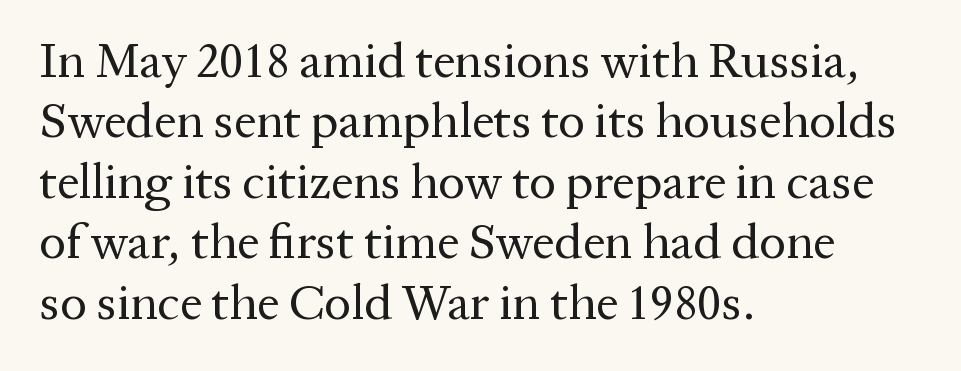
Do the letters lean? They stand straight. This rendering uses left alignment, leaving the right contour irregular. The passage shown is typed in a proportional face where columns would drift. Bold? No — there's no thickening of the strokes. Words appear dense and cohesive because spacing is normal.
